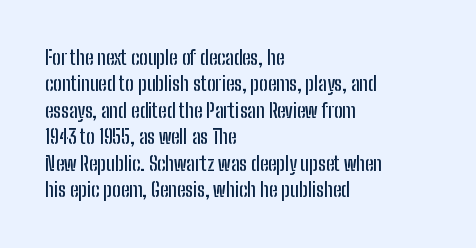
Default kerning and tracking; the words read as compact shapes. Evenly set lines give the paragraph a standard silhouette. In CSS terms this would be text-align: left. A bare baseline throughout the passage. Every character sits straight up, as roman type does.
